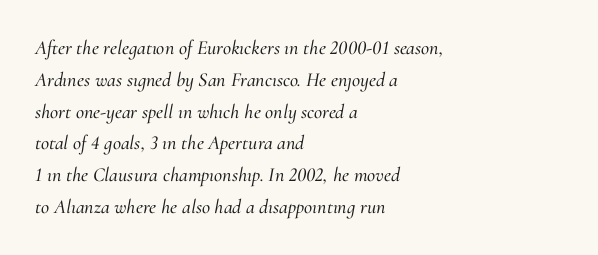
Q: Is the text italic (slanted)? A: Yes, it leans right by about 10 degrees.
Q: Is the text underlined? A: No.
Q: How is the paragraph aligned? A: Left-aligned.
Q: Is the spacing between letters normal or unusually wide? A: Normal.
Q: Is the spacing between lines tight, normal or loose? A: Normal.
